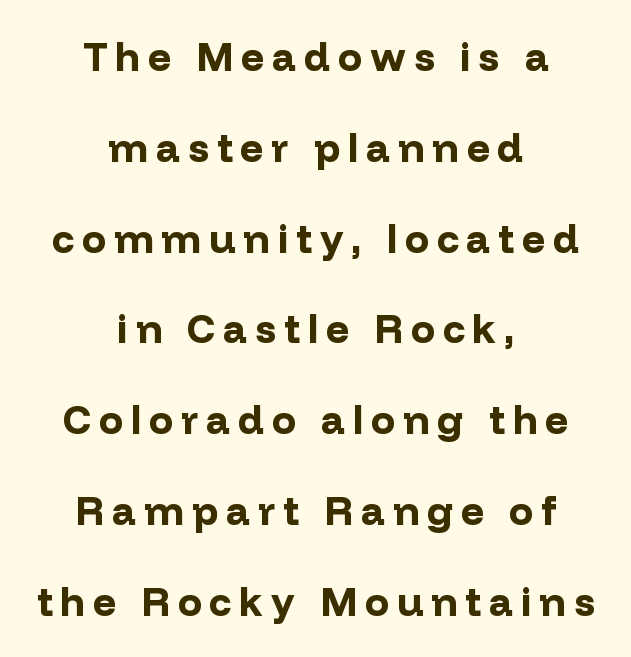
Q: Is the text bold? A: Yes.
Q: Is the text italic (slanted)? A: No, it is upright.
Q: Is the typeface a serif or a sans-serif typeface? A: Sans-serif.
Q: Is the text underlined? A: No.
Q: How is the paragraph aligned? A: Centered.
Q: Is the spacing between letters normal or unusually wide? A: Unusually wide.
Q: Is the spacing between lines tight, normal or loose? A: Loose.
Q: Width (condensed, normal, or wide)? A: Normal.
Q: Stroke contrast? A: Low.
Q: x-height? A: Medium.
Q: Monospaced? A: No.
